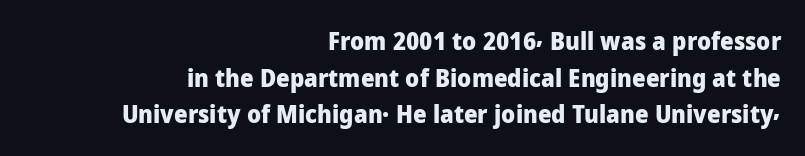
The image shows 24 px bold type, upright; set right-aligned, normal line spacing (1.53x), normal letter spacing, not underlined.
